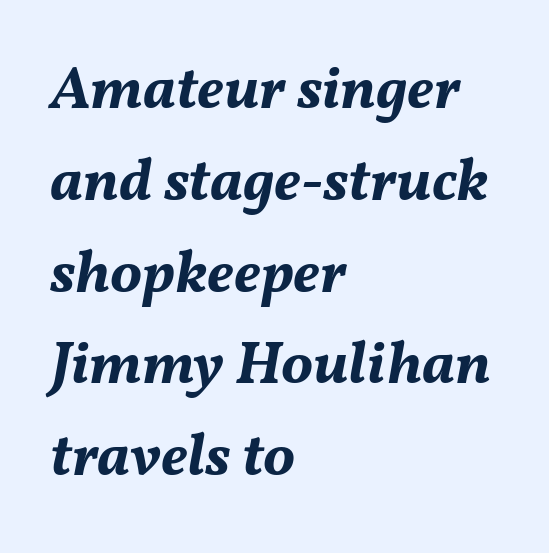
Compared with typical body copy, the letter spacing here is the same. The face used here has a pronounced slope to its letters. One-word summary of the alignment: left. The passage shown is not underscored anywhere.
